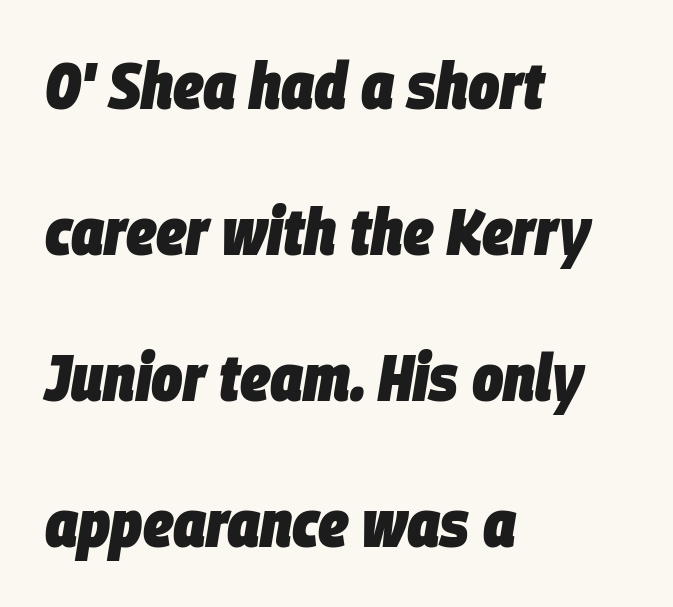
The image shows 66 px heavy, condensed type, italic (leaning right); set left-aligned, loose line spacing (2.21x), normal letter spacing, not underlined; low stroke contrast and a large x-height.
